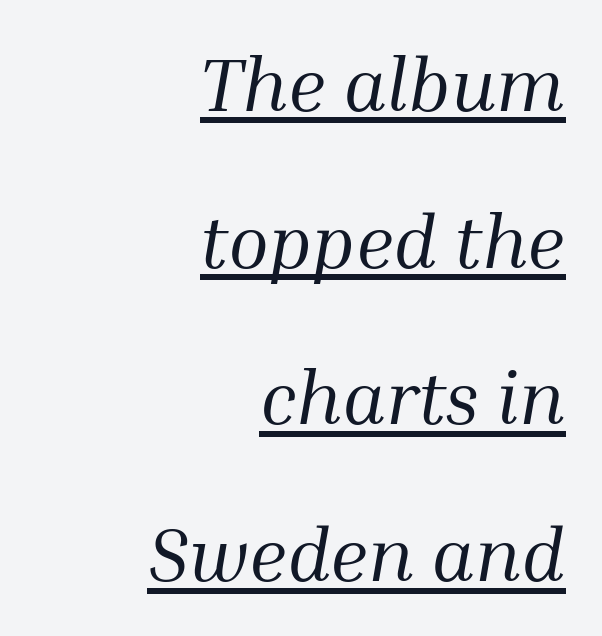
Notice how a bar underscores the lettering throughout. Is this a fixed-width face? No — the glyphs have proportional, varying widths. Alignment: flush right. Is the type heavy? It reads as light-to-regular instead.
